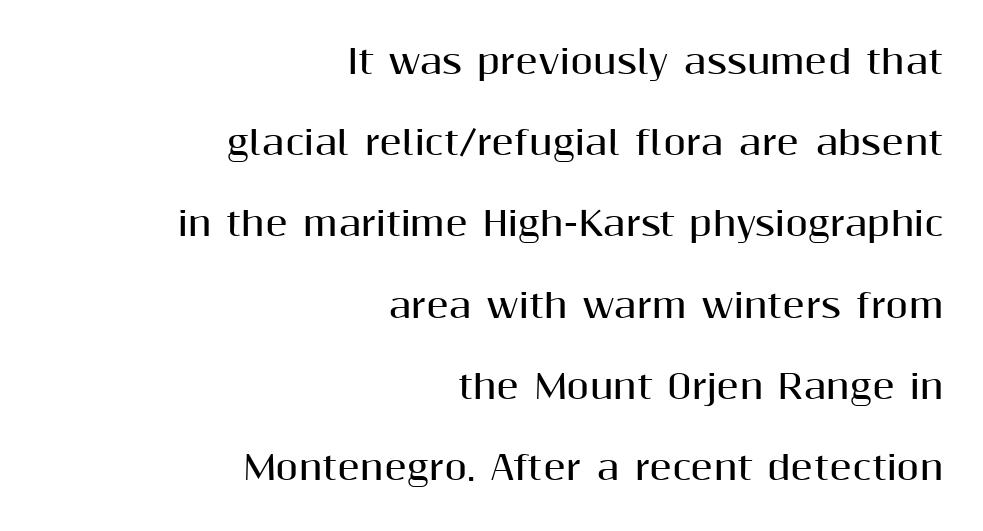
{"serif": "no", "italic": "no", "bold": "yes", "weight": "bold", "width": "normal", "stroke_contrast": "medium", "x_height": "medium", "monospaced": "no", "underline": "no", "align": "right", "line_spacing": "loose", "line_spacing_ratio": 2.46, "letter_spacing": "normal", "letter_spacing_em": 0.0, "glyph_px": 33}
